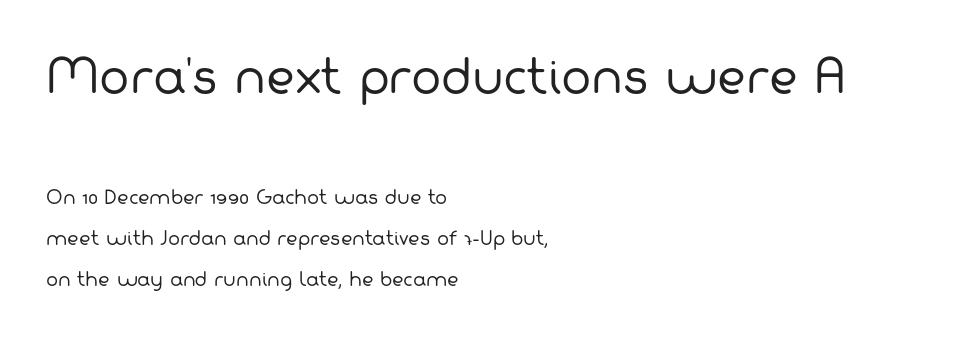
Q: Is the text bold? A: No.
Q: Is the typeface a serif or a sans-serif typeface? A: Sans-serif.
Q: Is the text underlined? A: No.
Q: How is the paragraph aligned? A: Left-aligned.
Q: Is the spacing between letters normal or unusually wide? A: Normal.
Q: Is the spacing between lines tight, normal or loose? A: Loose.
Q: Which block of text is set in a larger size, the first (top) or the second (bottom)? A: The first (top) one.
Q: Width (condensed, normal, or wide)? A: Normal.
Q: Stroke contrast? A: Low.
Q: x-height? A: Medium.
Q: Monospaced? A: No.
